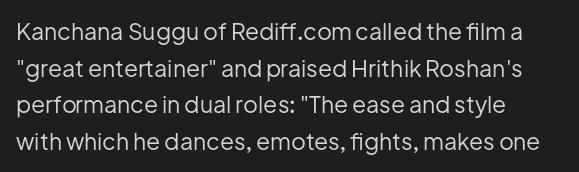
Q: Is the text bold? A: No.
Q: Is the text italic (slanted)? A: No, it is upright.
Q: Is the text underlined? A: No.
Q: How is the paragraph aligned? A: Left-aligned.
Q: Is the spacing between letters normal or unusually wide? A: Normal.
Q: Is the spacing between lines tight, normal or loose? A: Normal.
